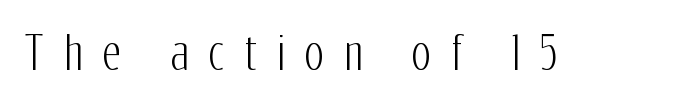
{"serif": "no", "italic": "no", "width": "condensed", "stroke_contrast": "low", "x_height": "medium", "monospaced": "no", "underline": "no", "letter_spacing": "wide", "letter_spacing_em": 0.45, "glyph_px": 45}
